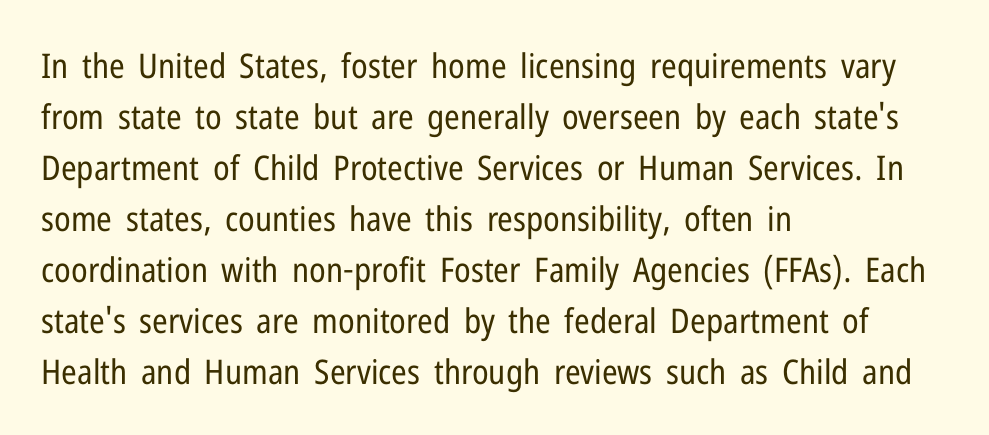
{"serif": "no", "italic": "no", "bold": "no", "weight": "regular", "width": "condensed", "stroke_contrast": "low", "x_height": "medium", "monospaced": "no", "underline": "no", "align": "left", "line_spacing": "normal", "line_spacing_ratio": 1.5, "letter_spacing": "normal", "letter_spacing_em": 0.0, "glyph_px": 34}
